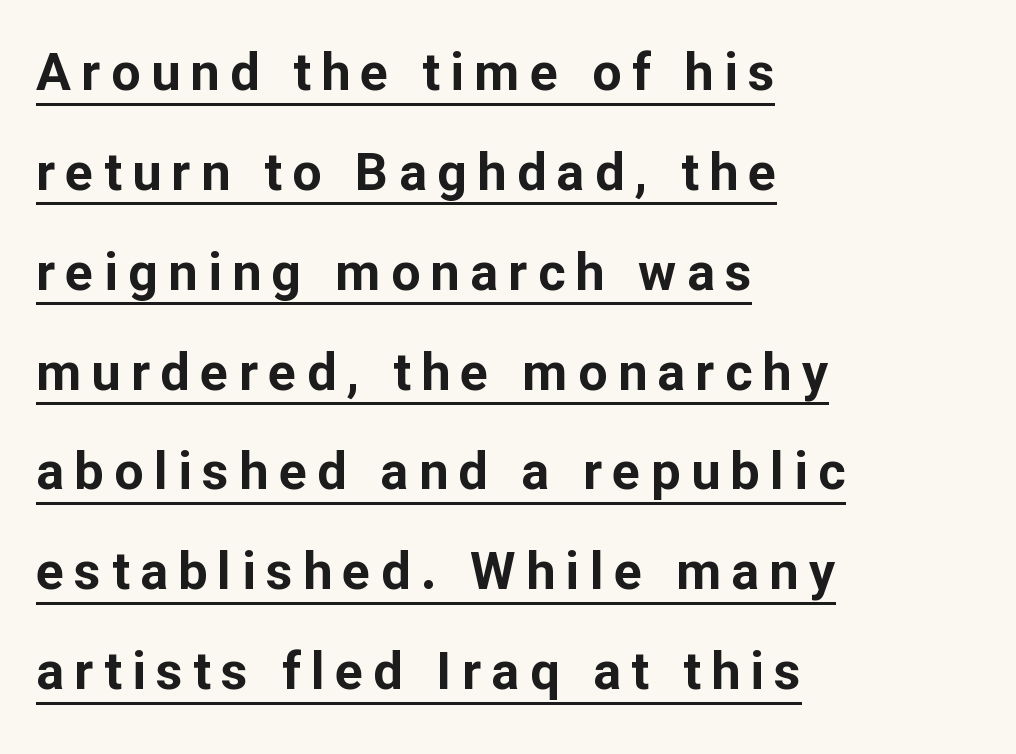
Classification — sans serif. Caption: bold face, heavy strokes. Do the letters lean? They stand straight. The tracking jumps out immediately: characters are airy and widely separated. Character widths vary here, with narrow letters taking less room than wide ones. Each line of the rendering has a horizontal stroke beneath the glyphs.
